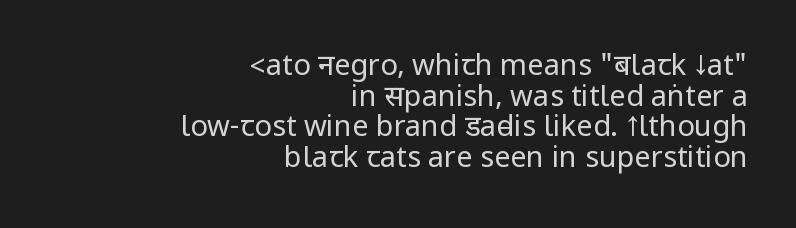
Look at the bottom of the vertical strokes: they stop flat, with no serifs. The font is comparable to plain body text, perhaps lighter. Clear beneath every line of the passage. These lines keep a tight, regular rhythm from letter to letter. The text block is weighted toward the right margin, trailing off unevenly leftward. These lines huddle together more closely than default settings would place them.
